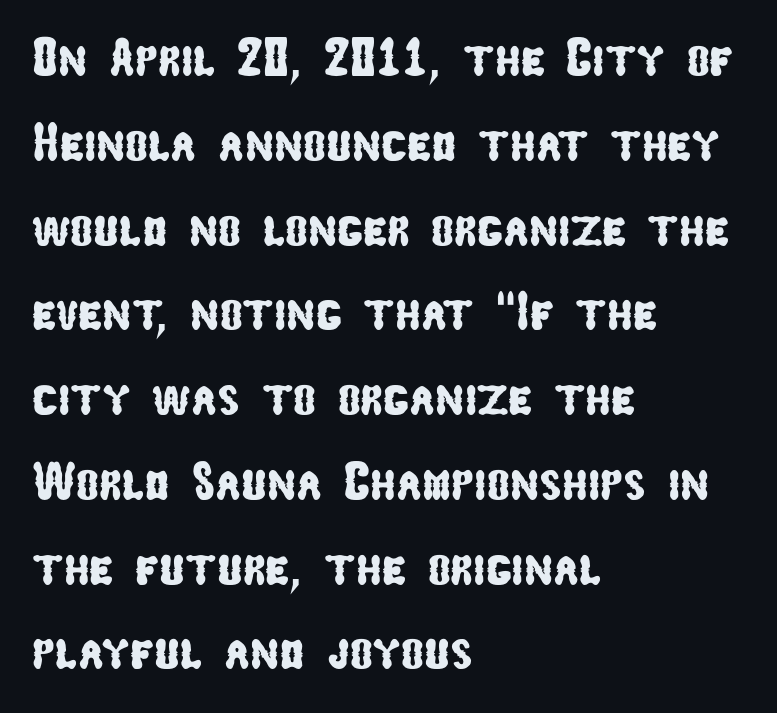
The image shows 54 px condensed sans-serif type; set left-aligned, normal line spacing (1.57x), normal letter spacing, not underlined; low stroke contrast and a medium x-height.
